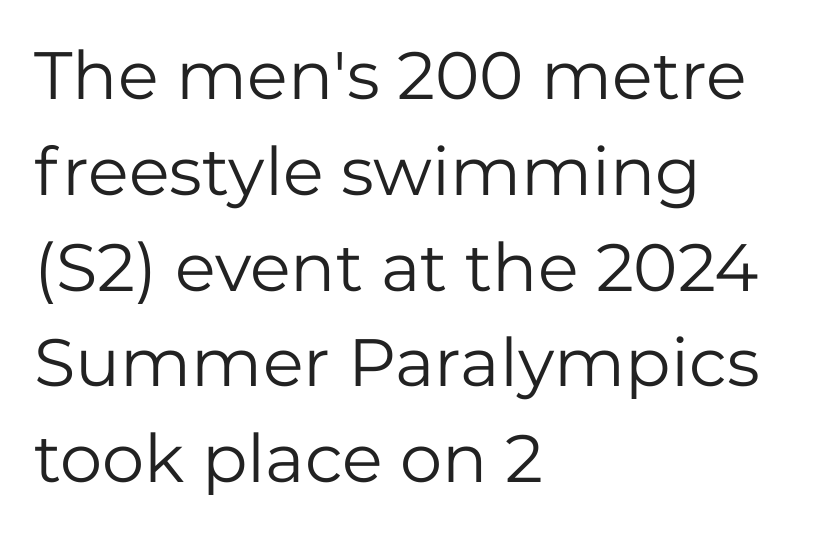
Horizontal bands of white between lines are of average thickness. Is this a fixed-width face? No — the glyphs have proportional, varying widths. Compared with a centered layout, this one pins lines to the left instead. Font category for this specimen: sans-serif. Weight class: somewhere from thin through regular. Every stem runs plumb, perpendicular to the baseline.
